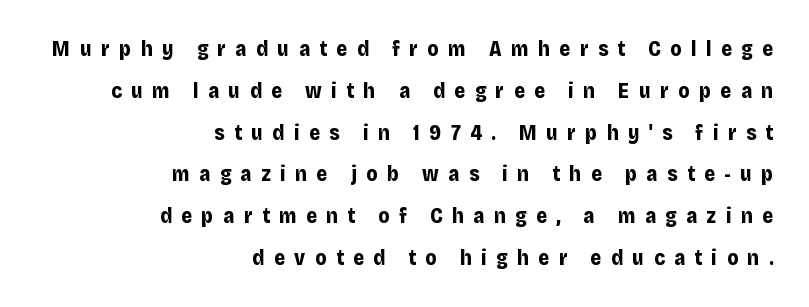
Q: Is the text bold? A: Yes.
Q: Is the text italic (slanted)? A: No, it is upright.
Q: Is the text underlined? A: No.
Q: How is the paragraph aligned? A: Right-aligned.
Q: Is the spacing between letters normal or unusually wide? A: Unusually wide.
Q: Is the spacing between lines tight, normal or loose? A: Loose.
